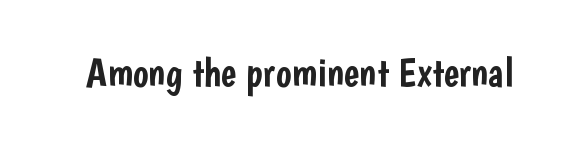
{"serif": "no", "italic": "no", "width": "condensed", "stroke_contrast": "low", "x_height": "medium", "monospaced": "no", "underline": "no", "letter_spacing": "normal", "letter_spacing_em": 0.0, "glyph_px": 41}
